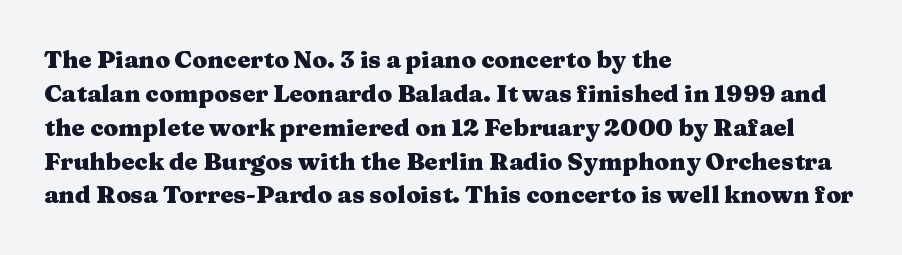
Check under the words: just untouched page. The lettering stays uniformly vertical, giving the passage a roman look. Does the weight exceed regular? Yes, all the way to bold. Leading: standard.
